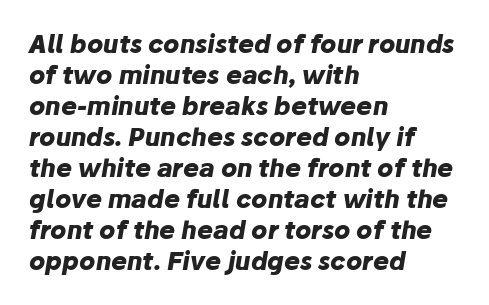
Italic: yes, the glyphs are oblique. Compared with typical body copy, the letter spacing here is the same. Only glyphs here, with clear space below each row. A full-strength bold gives these letters their thick strokes. Regarding leading, the lines here are spaced in the standard way.
